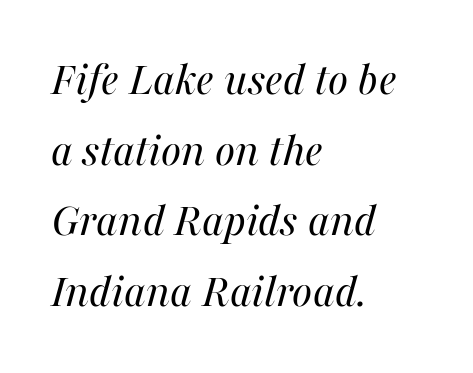
The rendering uses a moderate line-height, typical for paragraphs. The typeface has the unassuming heft of standard copy or less. Has an underline been added? It has not. In CSS terms this would be text-align: left. Would a proofreader flag this as italicized? Yes. Here the designer chose a conventional face with non-uniform glyph widths.
